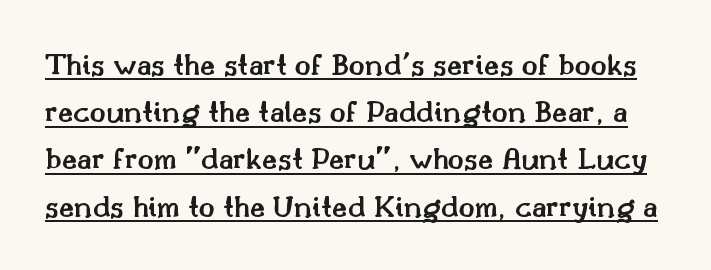
A semibold gives these letters moderate extra thickness, short of bold. Do the characters align in a grid? No, the font is proportional. This block has exactly the height ordinary leading produces. Tall strokes in this sample are plumb rather than angled. A continuous stroke trails under the words, as in a hyperlink. I'd call this a serif setting — the letters wear small feet.
